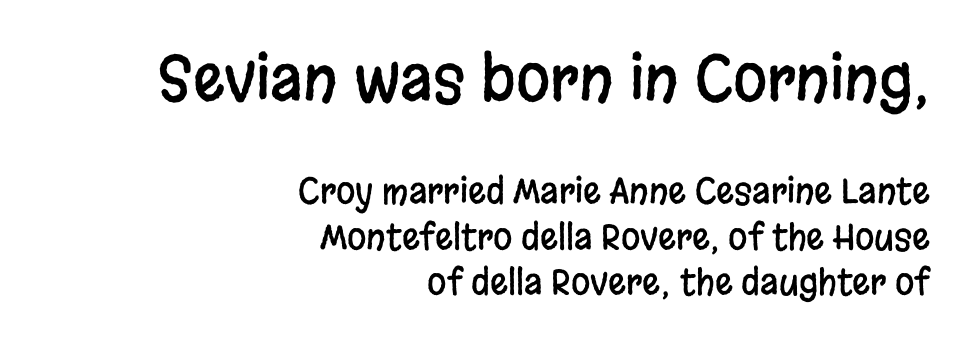
In terms of leading, this rendering sits right in the middle. Compared with a flush-left layout, this one pins lines to the opposite, right side. The initial chunk of copy outweighs the following chunk in type size. The typography opts for an upright posture over an oblique one. Check under the words: just untouched page. The font family rendered here belongs to the sans-serif group.
